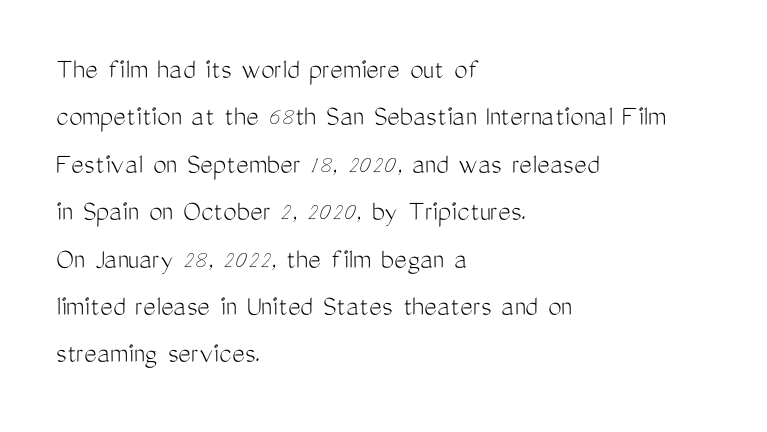
Q: Is the text bold? A: No.
Q: Is the text italic (slanted)? A: No, it is upright.
Q: Is the typeface a serif or a sans-serif typeface? A: Sans-serif.
Q: Is the text underlined? A: No.
Q: How is the paragraph aligned? A: Left-aligned.
Q: Is the spacing between letters normal or unusually wide? A: Normal.
Q: Is the spacing between lines tight, normal or loose? A: Normal.
Q: Width (condensed, normal, or wide)? A: Condensed.
Q: Stroke contrast? A: Medium.
Q: x-height? A: Medium.
Q: Monospaced? A: No.
